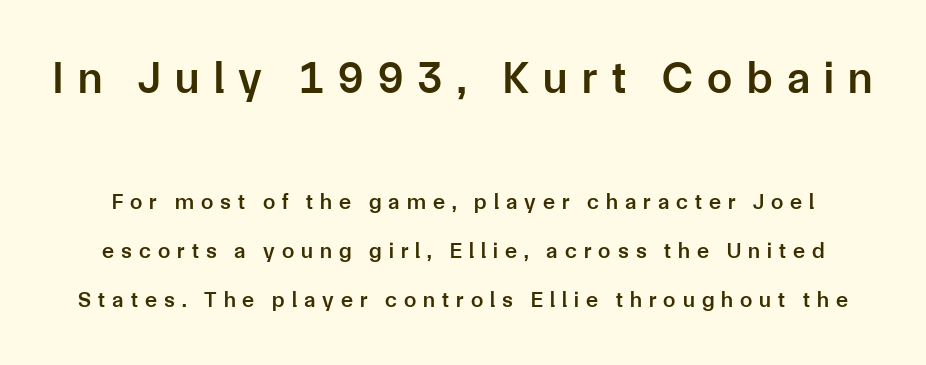
The image shows 45 px semibold sans-serif type, upright; set loose line spacing (2.24x), unusually wide letter spacing (+0.32 em), not underlined; the first (top) block is 2.05x larger; low stroke contrast and a medium x-height.
